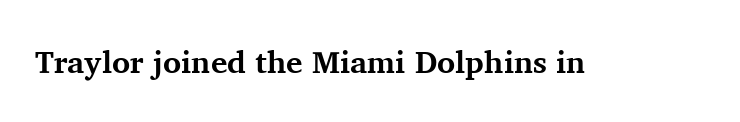
The image shows 31 px bold serif type, upright; set normal letter spacing, not underlined; medium stroke contrast and a medium x-height.
